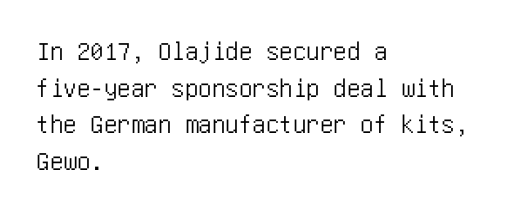
Alignment: flush left. The lettering stays uniformly vertical, giving the passage a roman look. The block of text has a typical density, with ordinary space between rows. Beneath every word, the page is bare. Compared with typical body copy, the letter spacing here is the same.
